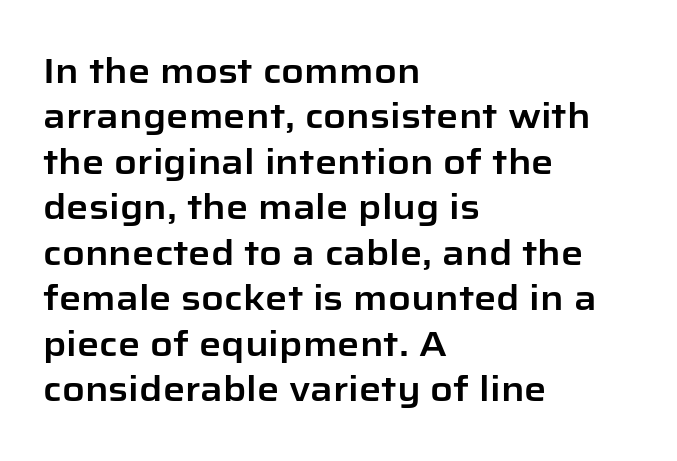
{"serif": "no", "italic": "no", "width": "normal", "stroke_contrast": "low", "x_height": "medium", "monospaced": "no", "underline": "no", "align": "left", "line_spacing": "normal", "line_spacing_ratio": 1.3, "letter_spacing": "normal", "letter_spacing_em": 0.0, "glyph_px": 35}
